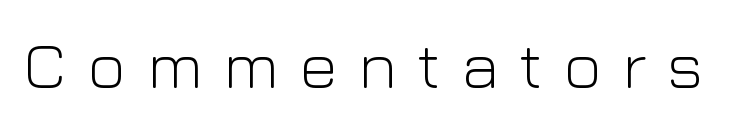
The image shows 67 px light sans-serif type, upright; set unusually wide letter spacing (+0.3 em), not underlined; low stroke contrast and a medium x-height.
